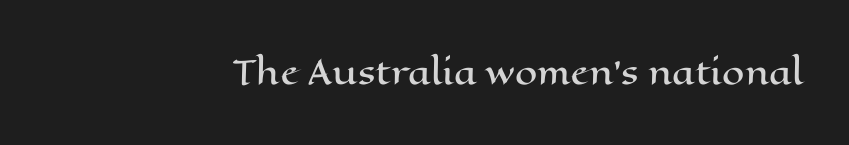
{"italic": "no", "width": "wide", "stroke_contrast": "high", "x_height": "medium", "monospaced": "no", "underline": "no", "letter_spacing": "normal", "letter_spacing_em": 0.0, "glyph_px": 32}
